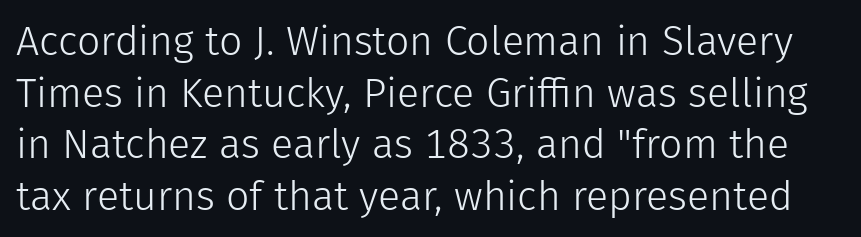
Compared with a typical body face, this is equally light or lighter still. Short note: letters normally spaced. The space beneath each line is pristine and unruled. Characters remain perfectly vertical along every line. Reading down the column, the eye jumps a familiar distance to each next line. Nothing sits at the stroke ends, so this counts as sans-serif.
